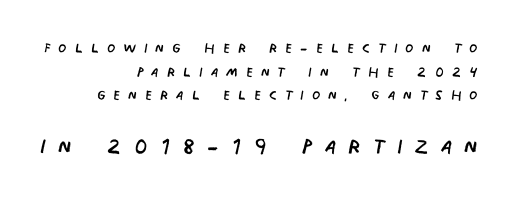
Q: Is the text bold? A: No.
Q: Is the typeface a serif or a sans-serif typeface? A: Sans-serif.
Q: Is the text underlined? A: No.
Q: How is the paragraph aligned? A: Right-aligned.
Q: Is the spacing between letters normal or unusually wide? A: Unusually wide.
Q: Which block of text is set in a larger size, the first (top) or the second (bottom)? A: The second (bottom) one.
Q: Width (condensed, normal, or wide)? A: Condensed.
Q: Stroke contrast? A: Low.
Q: x-height? A: Large.
Q: Monospaced? A: No.
